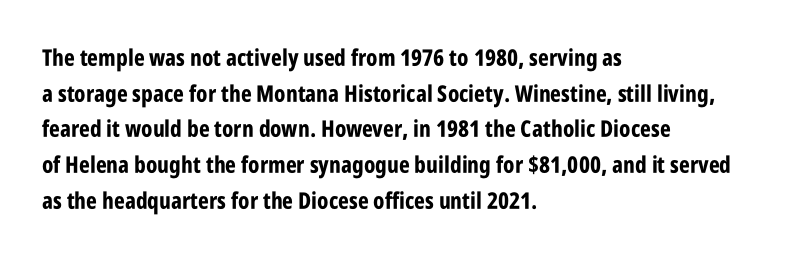
Is the block centered? No — it sits flush against the left margin. A full-strength bold gives these letters their thick strokes. The zone under the glyphs is completely vacant. This sample uses an upright cut, with every glyph sitting square on the baseline. The passage shown has conventional tracking throughout. The line-height multiplier appears to be the usual default.
